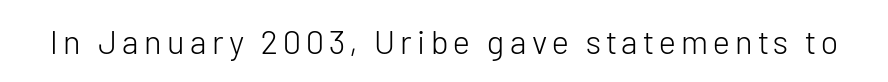
{"serif": "no", "italic": "no", "bold": "no", "weight": "light", "width": "normal", "stroke_contrast": "low", "x_height": "medium", "monospaced": "no", "underline": "no", "glyph_px": 33}
